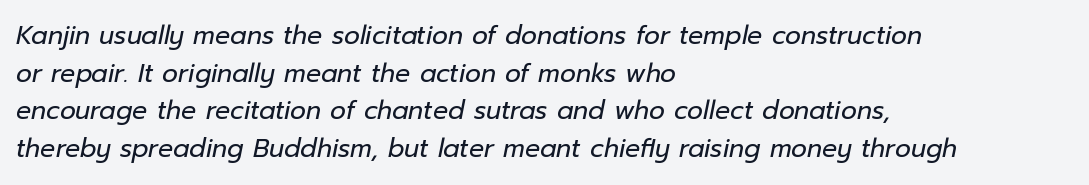
The image shows 25 px text type, italic (leaning right); set left-aligned, normal line spacing (1.51x), normal letter spacing, not underlined.
